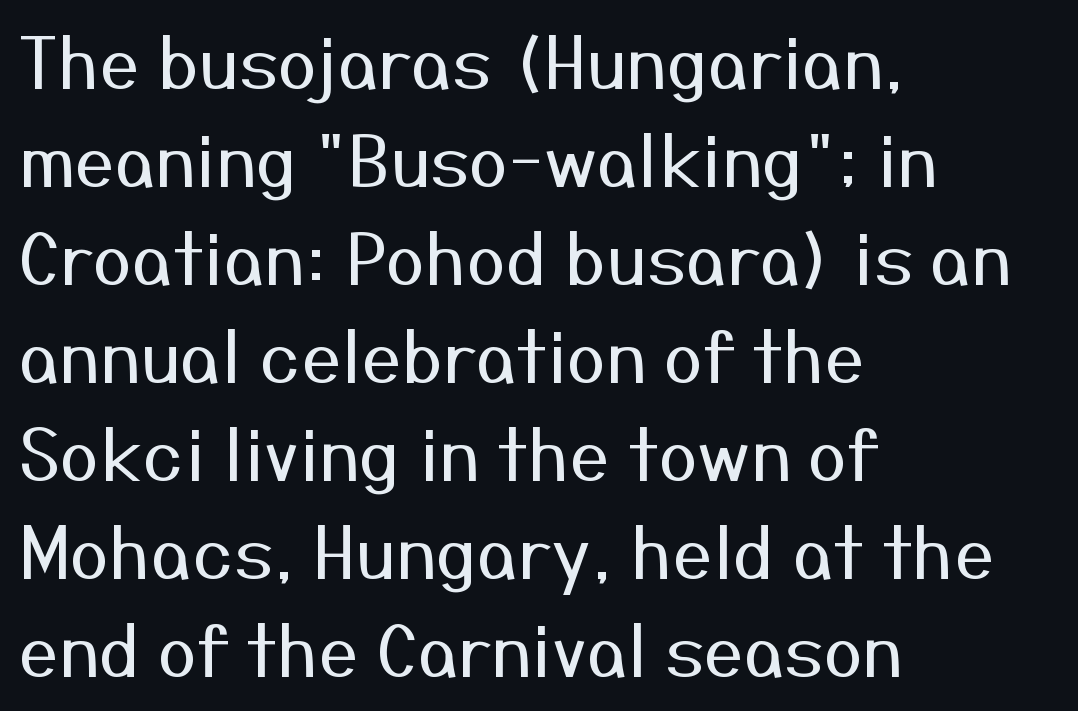
Q: Is the text bold? A: No.
Q: Is the text italic (slanted)? A: No, it is upright.
Q: Is the typeface a serif or a sans-serif typeface? A: Sans-serif.
Q: Is the text underlined? A: No.
Q: How is the paragraph aligned? A: Left-aligned.
Q: Is the spacing between letters normal or unusually wide? A: Normal.
Q: Is the spacing between lines tight, normal or loose? A: Normal.
Q: Width (condensed, normal, or wide)? A: Normal.
Q: Stroke contrast? A: Medium.
Q: x-height? A: Medium.
Q: Monospaced? A: No.
